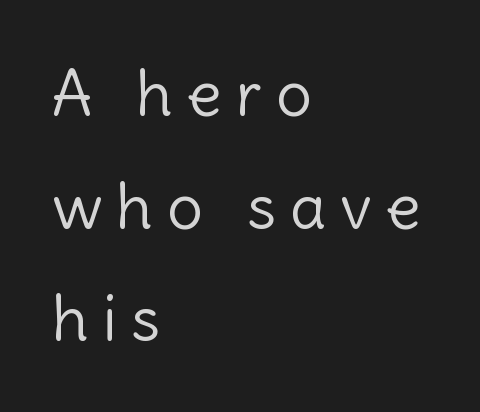
Q: Is the text bold? A: No.
Q: Is the text italic (slanted)? A: No, it is upright.
Q: Is the typeface a serif or a sans-serif typeface? A: Sans-serif.
Q: Is the text underlined? A: No.
Q: How is the paragraph aligned? A: Left-aligned.
Q: Is the spacing between letters normal or unusually wide? A: Unusually wide.
Q: Width (condensed, normal, or wide)? A: Normal.
Q: x-height? A: Medium.
Q: Monospaced? A: No.
